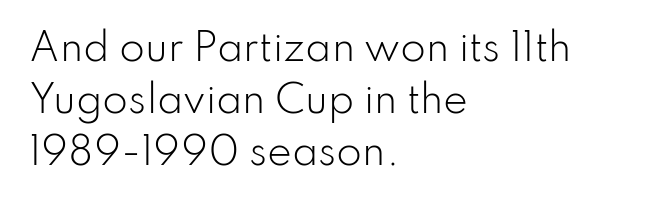
Each new line begins a customary step beneath the previous one. These lines are rendered in a variable-pitch font. The baseline area is clear. Unbolded letterforms with no extra heft.
